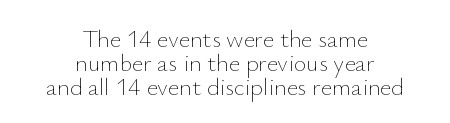
The image shows 24 px text type, upright; set centered, tight line spacing (1.0x), normal letter spacing, not underlined.
